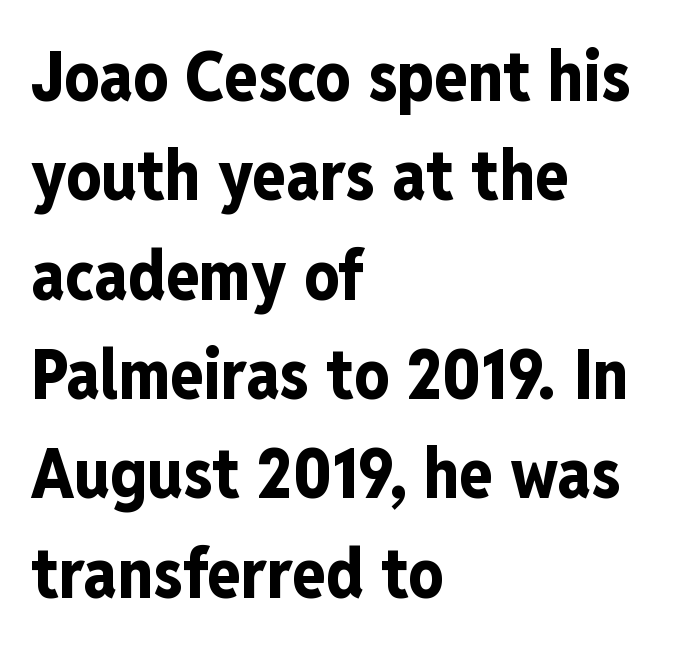
The image shows 69 px bold, condensed sans-serif type, upright; set left-aligned, normal line spacing (1.44x), normal letter spacing, not underlined; low stroke contrast and a medium x-height.
